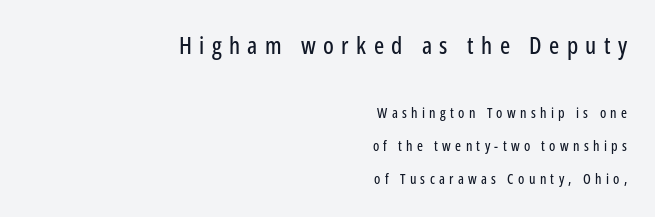
Q: Is the text italic (slanted)? A: No, it is upright.
Q: Is the text underlined? A: No.
Q: How is the paragraph aligned? A: Right-aligned.
Q: Is the spacing between letters normal or unusually wide? A: Unusually wide.
Q: Is the spacing between lines tight, normal or loose? A: Loose.
Q: Which block of text is set in a larger size, the first (top) or the second (bottom)? A: The first (top) one.
